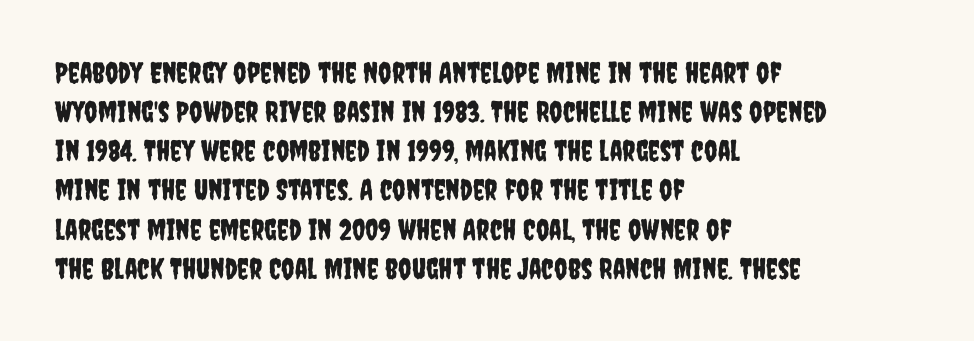
{"serif": "no", "italic": "no", "width": "condensed", "stroke_contrast": "low", "x_height": "large", "monospaced": "no", "underline": "no", "align": "left", "line_spacing": "normal", "line_spacing_ratio": 1.35, "letter_spacing": "normal", "letter_spacing_em": 0.0, "glyph_px": 29}
